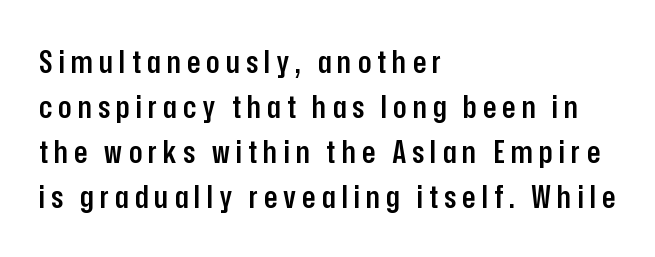
Q: Is the text bold? A: Semi-bold.
Q: Is the text italic (slanted)? A: No, it is upright.
Q: Is the typeface a serif or a sans-serif typeface? A: Sans-serif.
Q: Is the text underlined? A: No.
Q: How is the paragraph aligned? A: Left-aligned.
Q: Is the spacing between letters normal or unusually wide? A: Unusually wide.
Q: Is the spacing between lines tight, normal or loose? A: Normal.
Q: Width (condensed, normal, or wide)? A: Condensed.
Q: Stroke contrast? A: Low.
Q: x-height? A: Medium.
Q: Monospaced? A: No.
